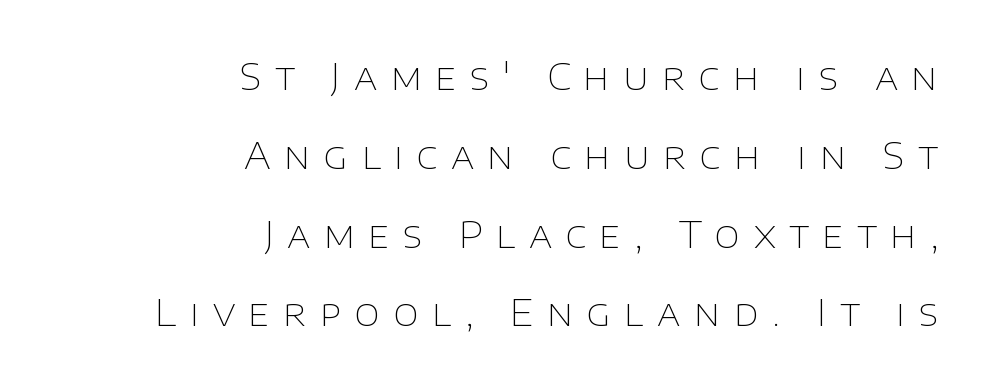
The image shows 37 px thin sans-serif type, upright; set right-aligned, loose line spacing (2.13x), unusually wide letter spacing (+0.36 em), not underlined; low stroke contrast and a large x-height.
